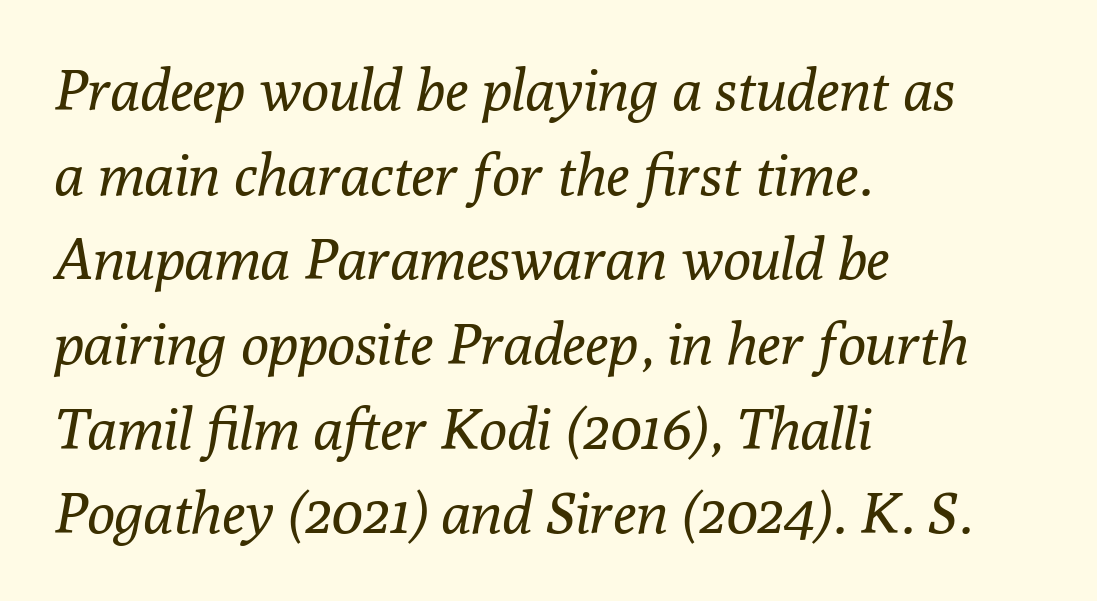
The tracking reads as untouched default to a designer's eye. Successive baselines arrive at the customary interval. Line starts are locked; line ends wander. The rendering uses natural spacing where letterforms have individual widths.
